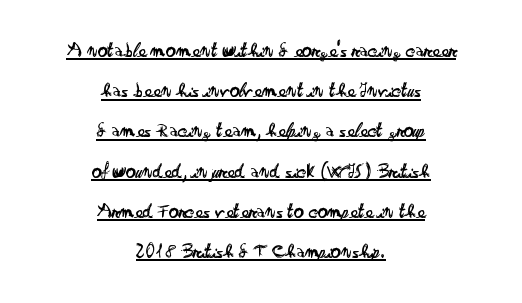
{"italic": "no", "bold": "no", "underline": "yes", "align": "center", "line_spacing": "loose", "line_spacing_ratio": 2.01, "letter_spacing": "normal", "letter_spacing_em": 0.0, "glyph_px": 20}
